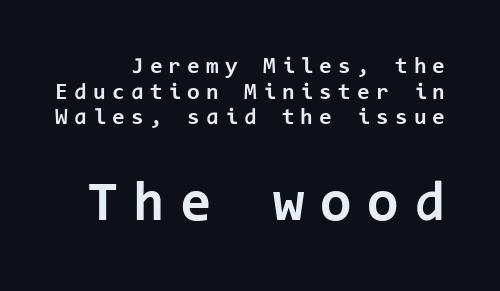
Q: Is the text bold? A: Yes.
Q: Is the text italic (slanted)? A: No, it is upright.
Q: Is the typeface a serif or a sans-serif typeface? A: Sans-serif.
Q: Is the text underlined? A: No.
Q: Is the spacing between letters normal or unusually wide? A: Unusually wide.
Q: Is the spacing between lines tight, normal or loose? A: Tight.
Q: Which block of text is set in a larger size, the first (top) or the second (bottom)? A: The second (bottom) one.
Q: Width (condensed, normal, or wide)? A: Normal.
Q: Stroke contrast? A: Low.
Q: x-height? A: Medium.
Q: Monospaced? A: Yes.
